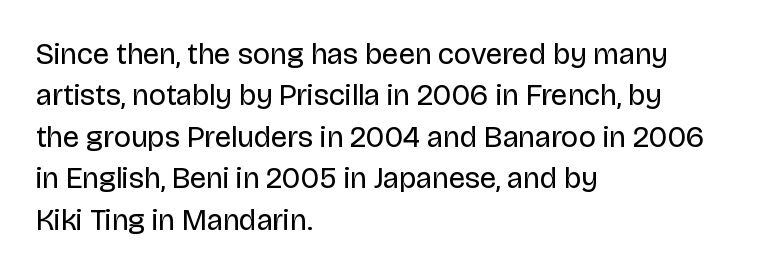
{"serif": "no", "italic": "no", "bold": "no", "weight": "regular", "width": "normal", "stroke_contrast": "low", "x_height": "large", "monospaced": "no", "underline": "no", "align": "left", "line_spacing": "normal", "line_spacing_ratio": 1.38, "letter_spacing": "normal", "letter_spacing_em": 0.0, "glyph_px": 30}
